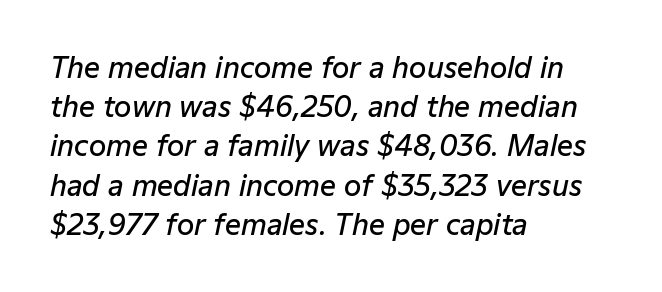
The image shows 28 px semibold type, italic (leaning right); set left-aligned, normal line spacing (1.4x), normal letter spacing, not underlined; low stroke contrast and a medium x-height.
